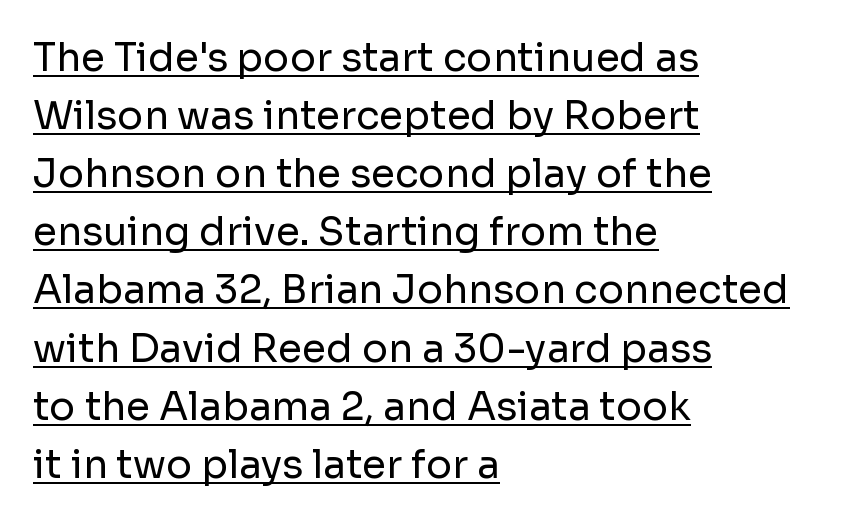
Q: Is the text bold? A: No.
Q: Is the text italic (slanted)? A: No, it is upright.
Q: Is the typeface a serif or a sans-serif typeface? A: Sans-serif.
Q: Is the text underlined? A: Yes.
Q: How is the paragraph aligned? A: Left-aligned.
Q: Is the spacing between letters normal or unusually wide? A: Normal.
Q: Is the spacing between lines tight, normal or loose? A: Normal.
Q: Width (condensed, normal, or wide)? A: Normal.
Q: Stroke contrast? A: Low.
Q: x-height? A: Medium.
Q: Monospaced? A: No.
